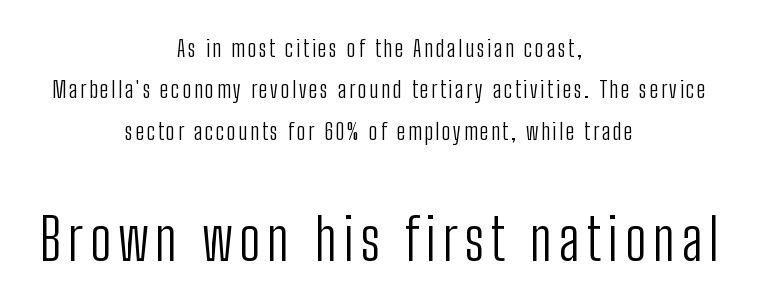
The image shows 57 px light, condensed sans-serif type, upright; set centered, line spacing 1.8x, not underlined; the second (bottom) block is 2.48x larger; low stroke contrast and a medium x-height.
